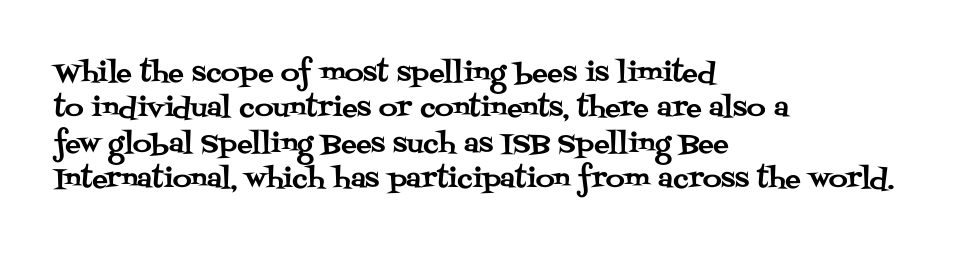
Q: Is the text italic (slanted)? A: No, it is upright.
Q: Is the text underlined? A: No.
Q: How is the paragraph aligned? A: Left-aligned.
Q: Is the spacing between letters normal or unusually wide? A: Normal.
Q: Is the spacing between lines tight, normal or loose? A: Normal.
